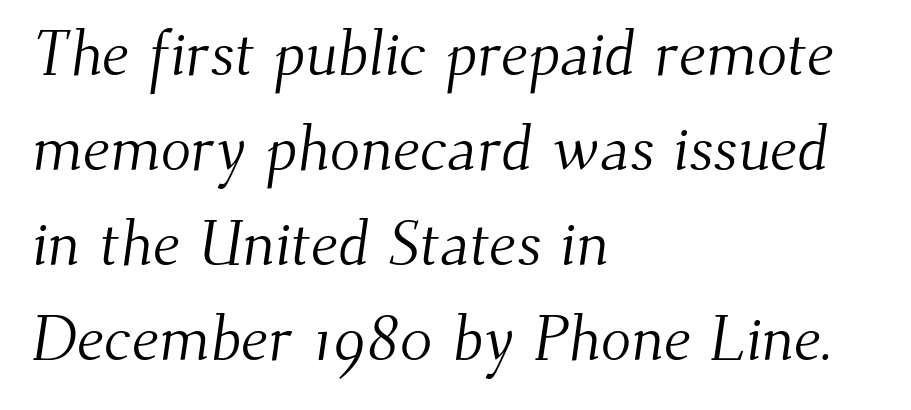
Q: Is the text bold? A: No.
Q: Is the typeface a serif or a sans-serif typeface? A: Serif.
Q: Is the text underlined? A: No.
Q: How is the paragraph aligned? A: Left-aligned.
Q: Is the spacing between letters normal or unusually wide? A: Normal.
Q: Is the spacing between lines tight, normal or loose? A: Normal.
Q: Width (condensed, normal, or wide)? A: Normal.
Q: Stroke contrast? A: Medium.
Q: x-height? A: Small.
Q: Monospaced? A: No.
